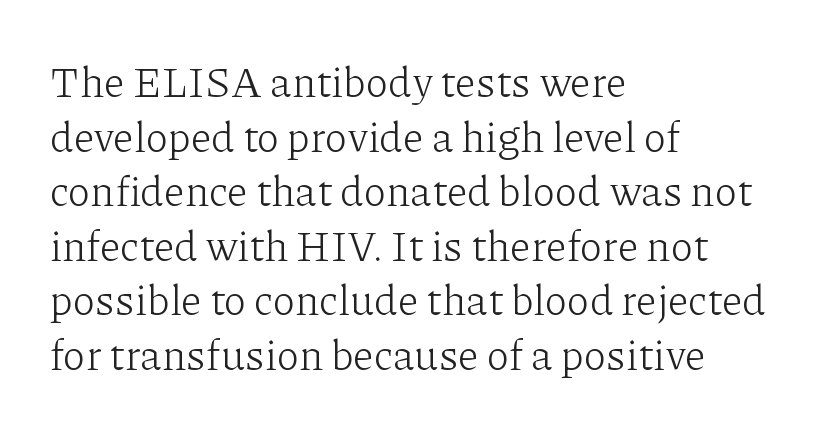
Q: Is the text bold? A: No.
Q: Is the text italic (slanted)? A: No, it is upright.
Q: Is the typeface a serif or a sans-serif typeface? A: Serif.
Q: Is the text underlined? A: No.
Q: How is the paragraph aligned? A: Left-aligned.
Q: Is the spacing between letters normal or unusually wide? A: Normal.
Q: Is the spacing between lines tight, normal or loose? A: Normal.
Q: Width (condensed, normal, or wide)? A: Normal.
Q: Stroke contrast? A: Low.
Q: x-height? A: Medium.
Q: Monospaced? A: No.
